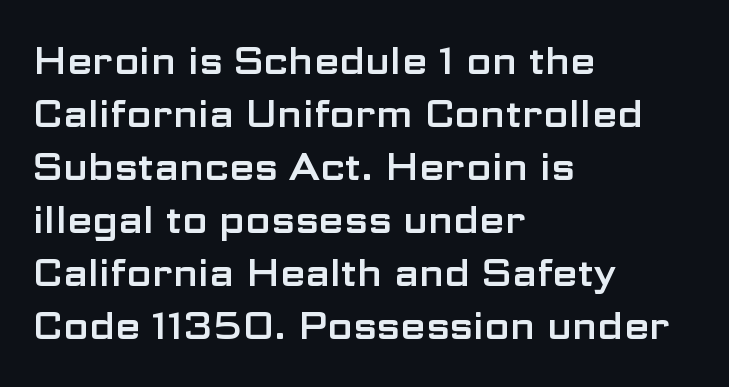
Q: Is the text italic (slanted)? A: No, it is upright.
Q: Is the typeface a serif or a sans-serif typeface? A: Sans-serif.
Q: Is the text underlined? A: No.
Q: How is the paragraph aligned? A: Left-aligned.
Q: Is the spacing between letters normal or unusually wide? A: Normal.
Q: Is the spacing between lines tight, normal or loose? A: Normal.
Q: Width (condensed, normal, or wide)? A: Wide.
Q: Stroke contrast? A: Low.
Q: x-height? A: Medium.
Q: Monospaced? A: No.
